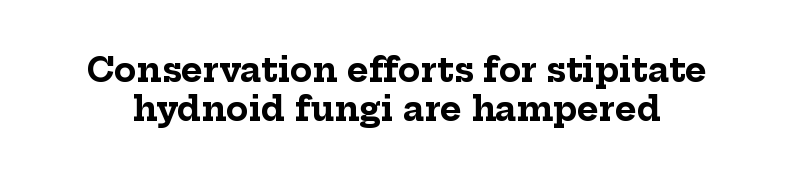
{"serif": "yes", "italic": "no", "bold": "yes", "weight": "bold", "width": "normal", "stroke_contrast": "low", "x_height": "medium", "monospaced": "no", "underline": "no", "line_spacing_ratio": 1.18, "letter_spacing": "normal", "letter_spacing_em": 0.0, "glyph_px": 33}
